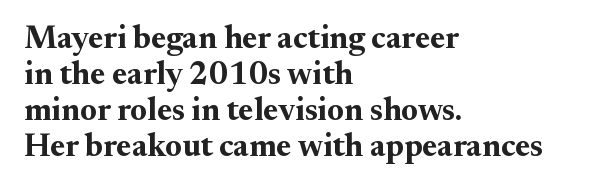
Do the characters align in a grid? No, the font is proportional. Nothing unusual about the tracking: characters are spaced as the font intends. Every stem runs plumb, perpendicular to the baseline. The leading is snug, giving the passage a crowded texture. Look at the bottom of the vertical strokes: they flare into serifs here.
